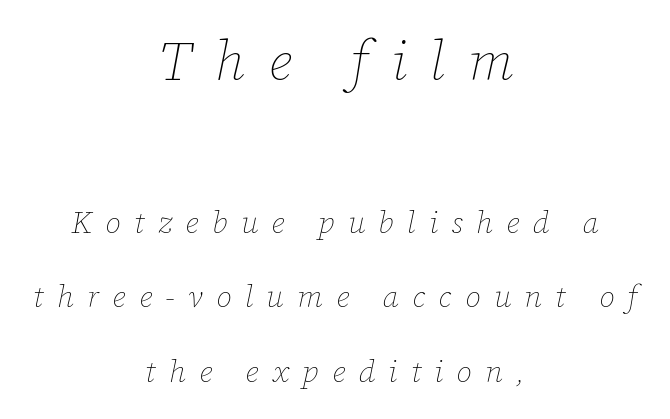
{"italic": "yes", "lean": "right", "slant_degrees": 12, "bold": "no", "weight": "thin", "width": "normal", "stroke_contrast": "low", "x_height": "medium", "monospaced": "no", "underline": "no", "align": "center", "line_spacing": "loose", "line_spacing_ratio": 2.4, "letter_spacing": "wide", "letter_spacing_em": 0.43, "larger_block": "first", "size_ratio": 1.77, "glyph_px": 55}
